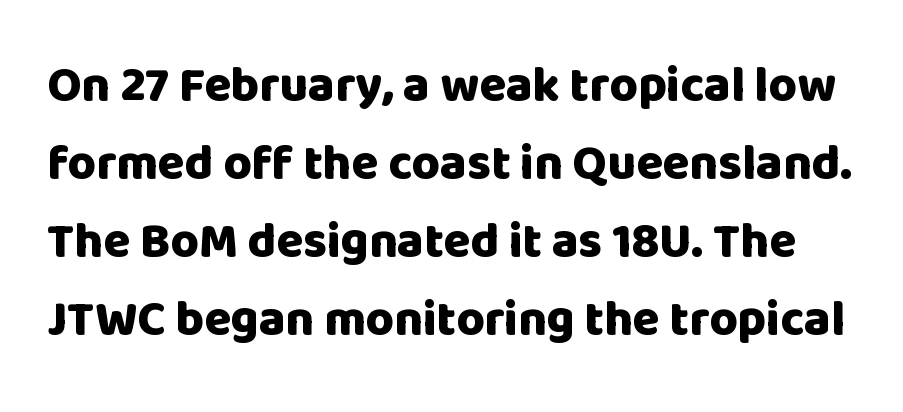
Q: Is the text bold? A: Yes.
Q: Is the text italic (slanted)? A: No, it is upright.
Q: Is the typeface a serif or a sans-serif typeface? A: Sans-serif.
Q: Is the text underlined? A: No.
Q: Is the spacing between letters normal or unusually wide? A: Normal.
Q: Is the spacing between lines tight, normal or loose? A: Normal.
Q: Width (condensed, normal, or wide)? A: Normal.
Q: Stroke contrast? A: Low.
Q: x-height? A: Large.
Q: Monospaced? A: No.
